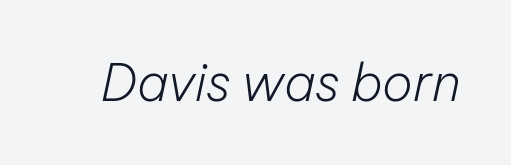
Q: Is the text bold? A: No.
Q: Is the text italic (slanted)? A: Yes, it leans right by about 12 degrees.
Q: Is the text underlined? A: No.
Q: Is the spacing between letters normal or unusually wide? A: Normal.
Q: Width (condensed, normal, or wide)? A: Normal.
Q: Stroke contrast? A: Low.
Q: x-height? A: Medium.
Q: Monospaced? A: No.
